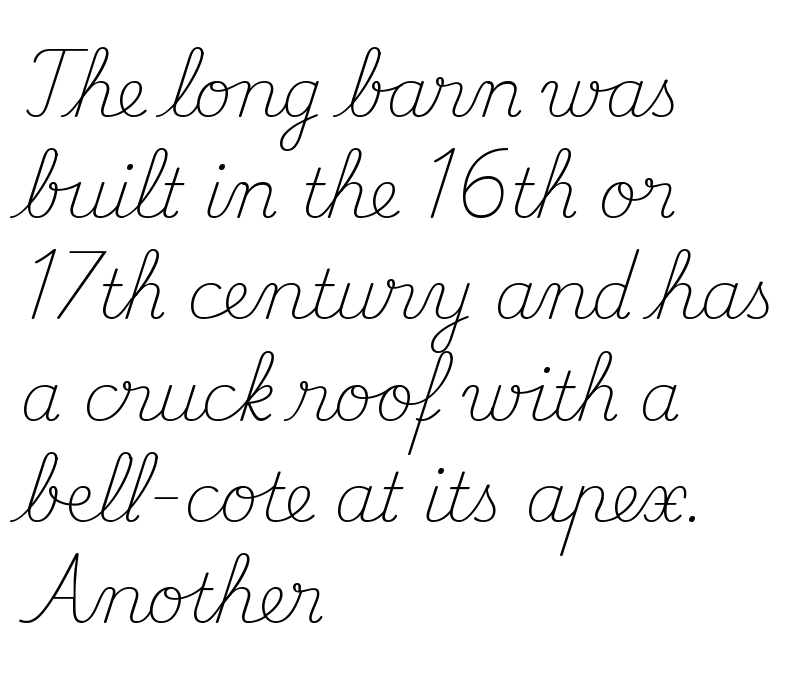
Stroke terminals: seriffed. Stem width sits at or under what a default text font uses. Default kerning and tracking; the words read as compact shapes. Notice how the passage keeps a crisp vertical edge on the left only. Plain, unruled lines of type.
